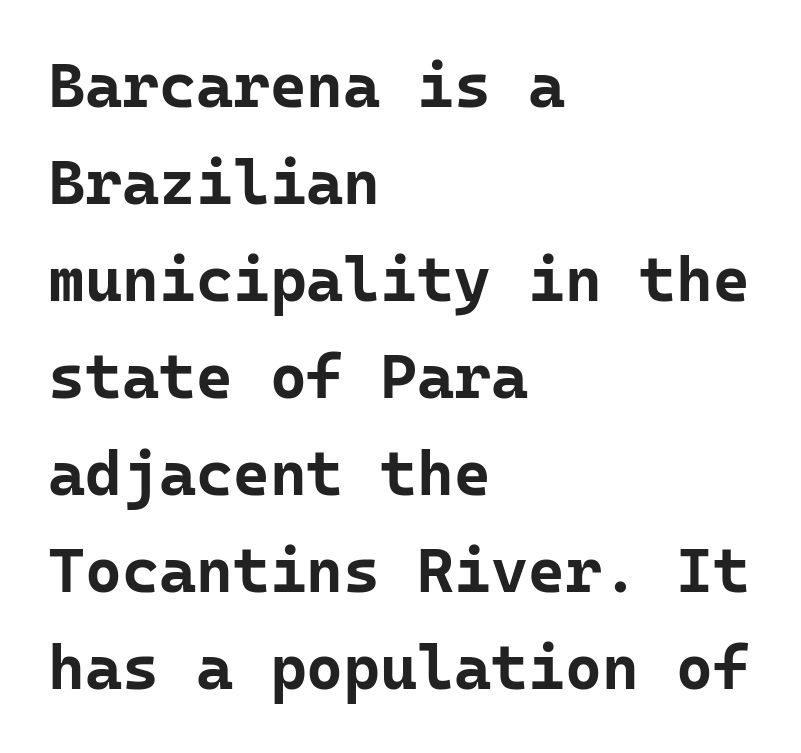
Q: Is the text bold? A: Yes.
Q: Is the text italic (slanted)? A: No, it is upright.
Q: Is the typeface a serif or a sans-serif typeface? A: Sans-serif.
Q: Is the text underlined? A: No.
Q: How is the paragraph aligned? A: Left-aligned.
Q: Is the spacing between letters normal or unusually wide? A: Normal.
Q: Is the spacing between lines tight, normal or loose? A: Normal.
Q: Width (condensed, normal, or wide)? A: Normal.
Q: Stroke contrast? A: Low.
Q: x-height? A: Medium.
Q: Monospaced? A: Yes.
